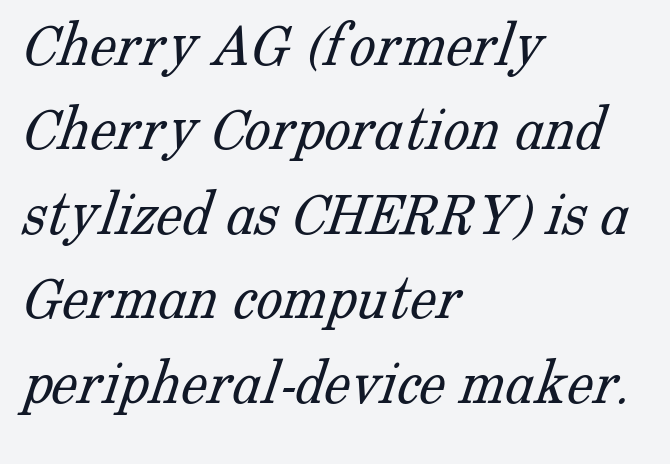
Here the designer chose a conventional face with non-uniform glyph widths. The gaps between neighbouring characters are ordinary and unremarkable. The typesetting does not lean heavy: it is not bold. Observe the serifs anchoring each vertical stroke in this sample.
